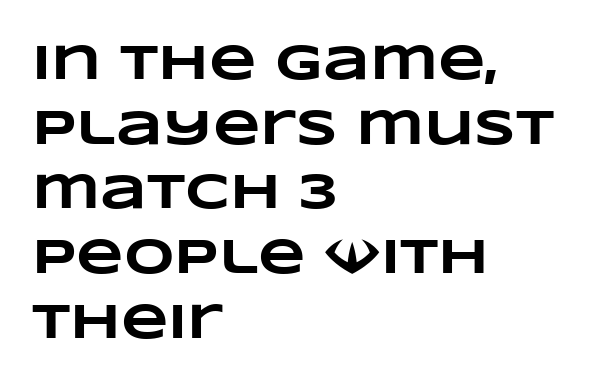
The typesetter chose a ragged-right arrangement here. Look at the stroke-to-counter ratio: heavy, a bold. No word sits above an underline. These lines keep a tight, regular rhythm from letter to letter.
